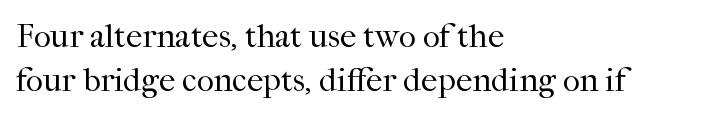
The rendering anchors every line to the left-hand side. Every character sits straight up, as roman type does. Rule under the text: the space is simply empty. Is the letter spacing exaggerated? No — it looks like the ordinary default. These lines are rendered in a variable-pitch font. Examine the stroke ends and you'll spot serifs.
